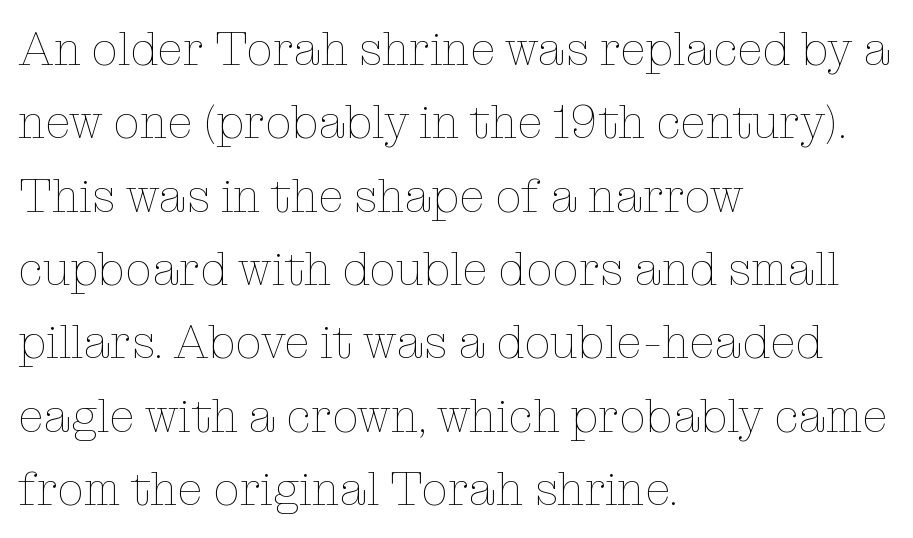
A clean baseline with only descenders dipping below it. Letters have the restrained weight of plain body copy at most. This sample has the flowing, uneven cadence of proportional lettering. Notice how the stems are strictly vertical — no italics here. Does extra space separate the letters? No, they use regular spacing. Is there much room between lines? A standard amount, neither cramped nor airy.
